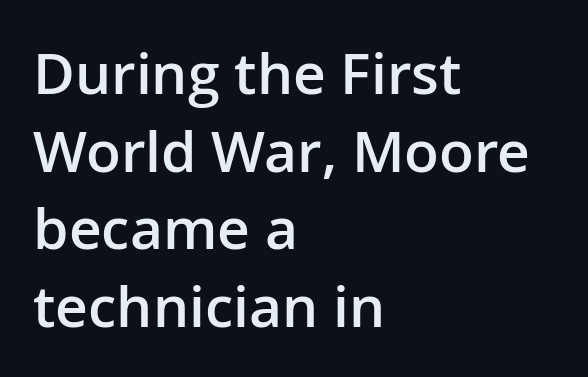
Q: Is the text bold? A: Semi-bold.
Q: Is the text italic (slanted)? A: No, it is upright.
Q: Is the typeface a serif or a sans-serif typeface? A: Sans-serif.
Q: Is the text underlined? A: No.
Q: How is the paragraph aligned? A: Left-aligned.
Q: Is the spacing between letters normal or unusually wide? A: Normal.
Q: Is the spacing between lines tight, normal or loose? A: Normal.
Q: Width (condensed, normal, or wide)? A: Normal.
Q: Stroke contrast? A: Low.
Q: x-height? A: Medium.
Q: Monospaced? A: No.
